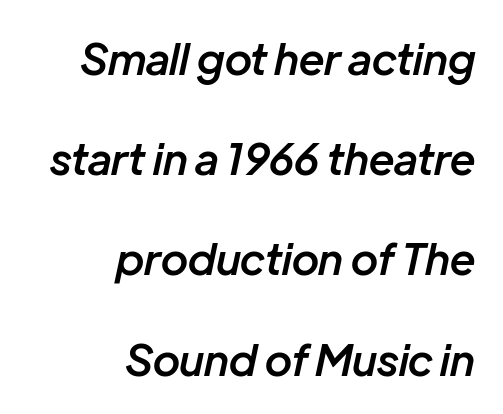
Q: Is the text bold? A: Semi-bold.
Q: Is the text italic (slanted)? A: Yes, it leans right by about 12 degrees.
Q: Is the text underlined? A: No.
Q: How is the paragraph aligned? A: Right-aligned.
Q: Is the spacing between letters normal or unusually wide? A: Normal.
Q: Is the spacing between lines tight, normal or loose? A: Loose.
Q: Width (condensed, normal, or wide)? A: Normal.
Q: Stroke contrast? A: Low.
Q: x-height? A: Medium.
Q: Monospaced? A: No.
